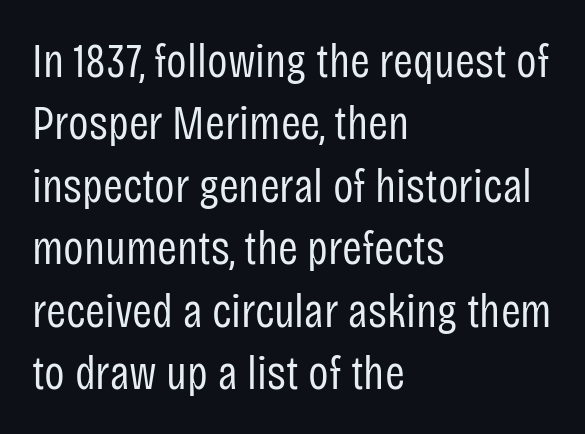
The letters stand upright; this is a roman face. The type family on display is of the sans-serif kind. The lines in this sample share a left origin and differ only in where they stop. Glyph-to-glyph distance matches everyday printed text. Is there much room between lines? A standard amount, neither cramped nor airy.
